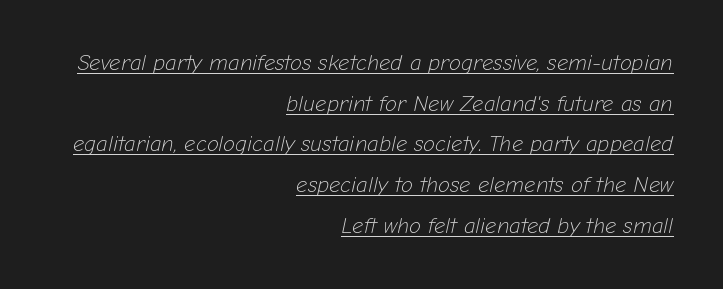
{"italic": "yes", "lean": "right", "slant_degrees": 12, "bold": "no", "underline": "yes", "align": "right", "line_spacing_ratio": 1.85, "letter_spacing": "normal", "letter_spacing_em": 0.0, "glyph_px": 22}
